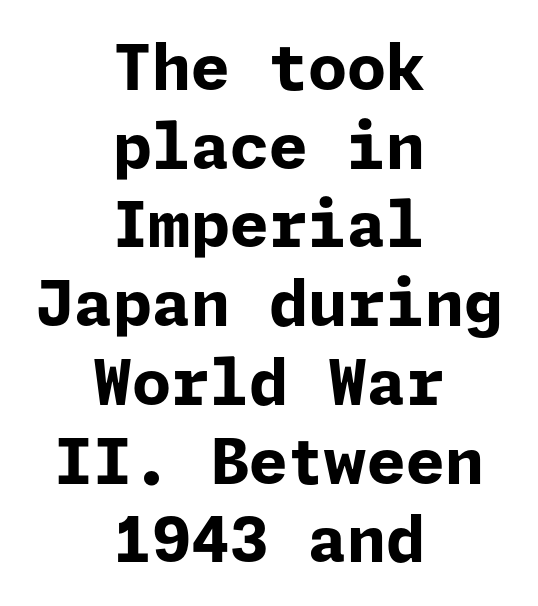
The image shows 63 px bold sans-serif type, upright; set centered, normal line spacing (1.25x), normal letter spacing, not underlined; low stroke contrast and a medium x-height.
